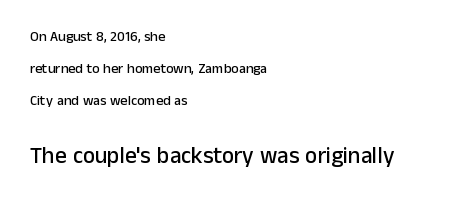
Clear beneath every line of the passage. Between these two stacked blocks, the lower one wins on size. Upright lettering throughout. One glance says open: line gaps are wider than usual. Horizontal alignment here is leftward, the default for most running prose. Between one letter and the next there's only the usual sliver of space.
